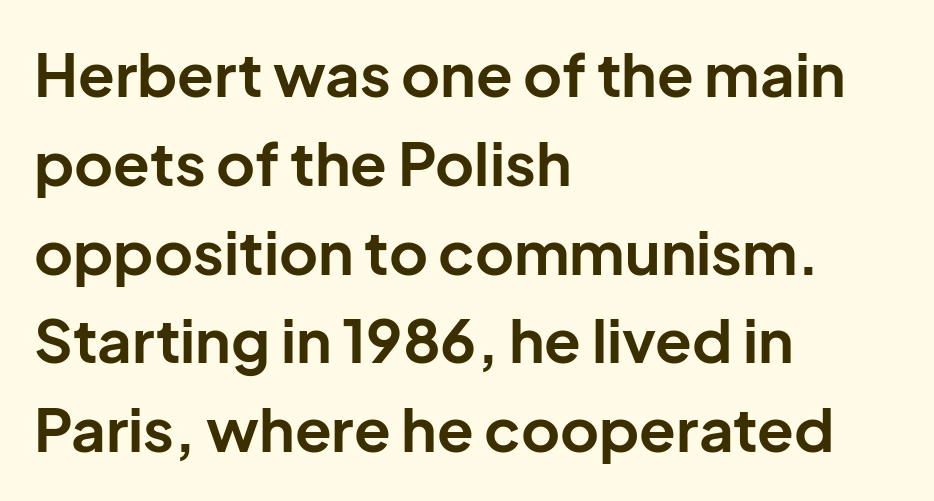
{"serif": "no", "italic": "no", "bold": "yes", "weight": "bold", "width": "normal", "stroke_contrast": "low", "x_height": "medium", "monospaced": "no", "underline": "no", "align": "left", "line_spacing": "normal", "line_spacing_ratio": 1.48, "letter_spacing": "normal", "letter_spacing_em": 0.0, "glyph_px": 60}
